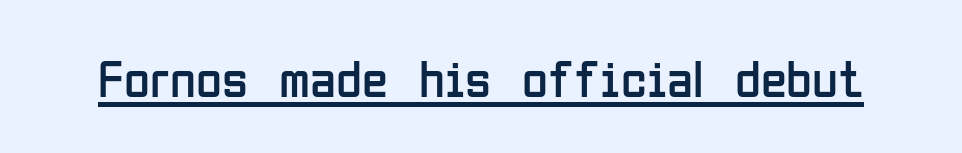
{"serif": "no", "italic": "no", "bold": "no", "weight": "regular", "width": "condensed", "stroke_contrast": "low", "x_height": "medium", "monospaced": "no", "underline": "yes", "letter_spacing": "normal", "letter_spacing_em": 0.0, "glyph_px": 53}
